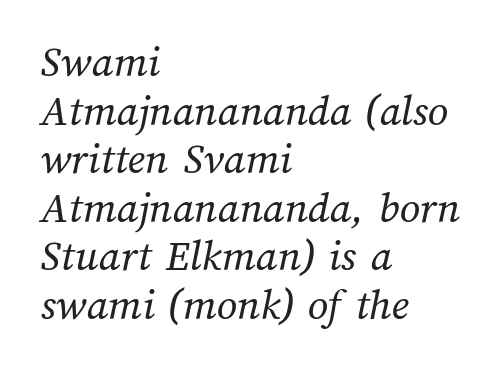
Q: Is the text bold? A: No.
Q: Is the text underlined? A: No.
Q: How is the paragraph aligned? A: Left-aligned.
Q: Is the spacing between letters normal or unusually wide? A: Normal.
Q: Is the spacing between lines tight, normal or loose? A: Tight.
Q: Width (condensed, normal, or wide)? A: Normal.
Q: Stroke contrast? A: Medium.
Q: x-height? A: Medium.
Q: Monospaced? A: No.
